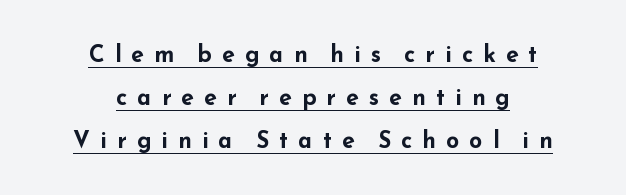
Q: Is the text bold? A: Yes.
Q: Is the text italic (slanted)? A: No, it is upright.
Q: Is the text underlined? A: Yes.
Q: How is the paragraph aligned? A: Centered.
Q: Is the spacing between letters normal or unusually wide? A: Unusually wide.
